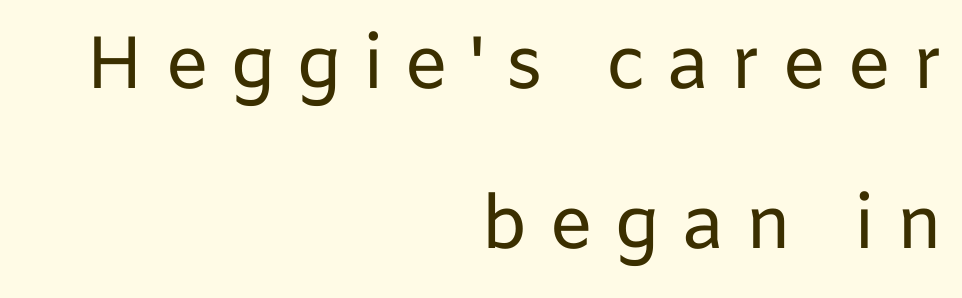
The image shows 74 px regular-weight sans-serif type, upright; set right-aligned, loose line spacing (2.16x), unusually wide letter spacing (+0.28 em), not underlined; low stroke contrast and a medium x-height.
